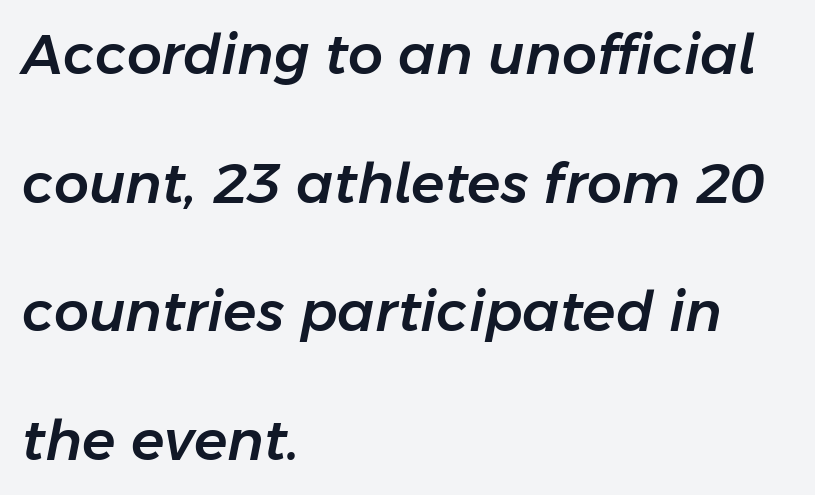
Q: Is the text italic (slanted)? A: Yes, it leans right by about 11 degrees.
Q: Is the text underlined? A: No.
Q: How is the paragraph aligned? A: Left-aligned.
Q: Is the spacing between letters normal or unusually wide? A: Normal.
Q: Is the spacing between lines tight, normal or loose? A: Loose.
Q: Width (condensed, normal, or wide)? A: Normal.
Q: Stroke contrast? A: Low.
Q: x-height? A: Medium.
Q: Monospaced? A: No.
